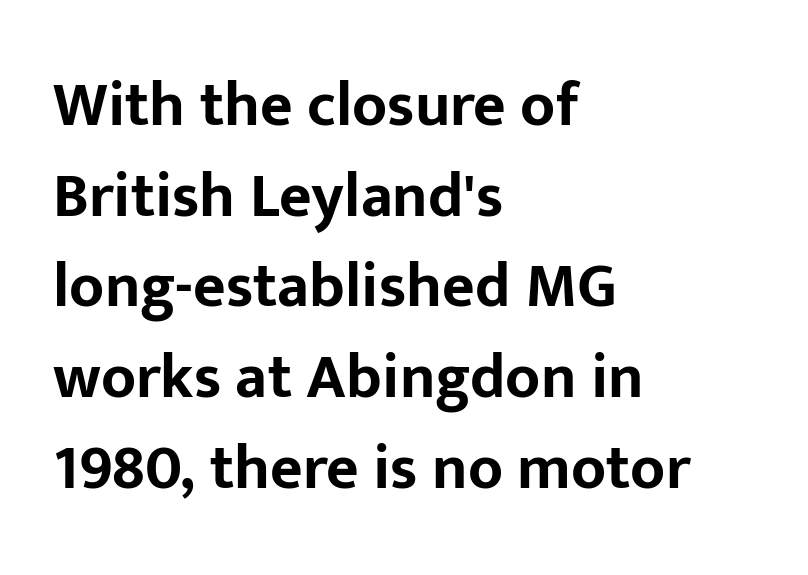
The image shows 63 px bold sans-serif type, upright; set left-aligned, normal line spacing (1.44x), normal letter spacing, not underlined; low stroke contrast and a medium x-height.
